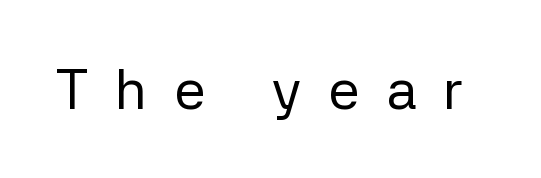
Glyph-to-glyph distance is far greater than everyday printed text. Compared with a typical body face, this is equally light or lighter still. Just letters on the line, the space beneath them empty. These lines are composed in type without serifs. The lettering stays uniformly vertical, giving the passage a roman look.
